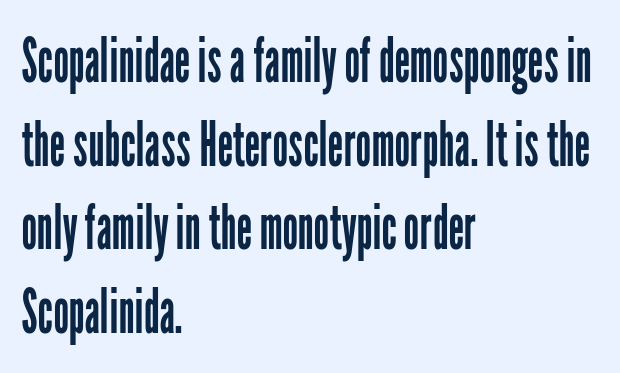
{"serif": "no", "italic": "no", "bold": "no", "weight": "regular", "width": "condensed", "stroke_contrast": "low", "x_height": "medium", "monospaced": "no", "underline": "no", "align": "left", "line_spacing": "normal", "line_spacing_ratio": 1.35, "letter_spacing": "normal", "letter_spacing_em": 0.0, "glyph_px": 62}
